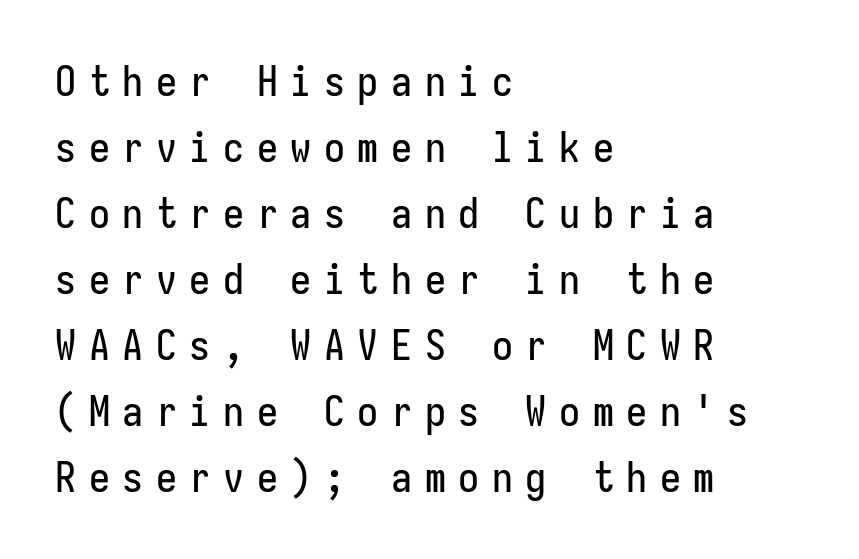
The lines sit at an ordinary, default distance from one another. The rendering uses typewriter-style spacing with identical character cells. Check where the strokes stop: nothing finishes them off — pure sans. There is plenty of visible air inserted between adjacent glyphs. The gap between lines stays unmarked. Upright lettering throughout.
